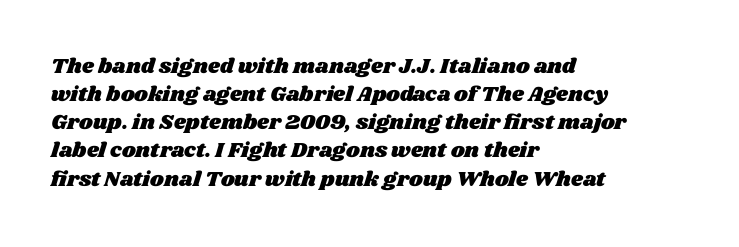
{"underline": "no", "align": "left", "line_spacing": "normal", "line_spacing_ratio": 1.34, "letter_spacing": "normal", "letter_spacing_em": 0.0, "glyph_px": 21}
